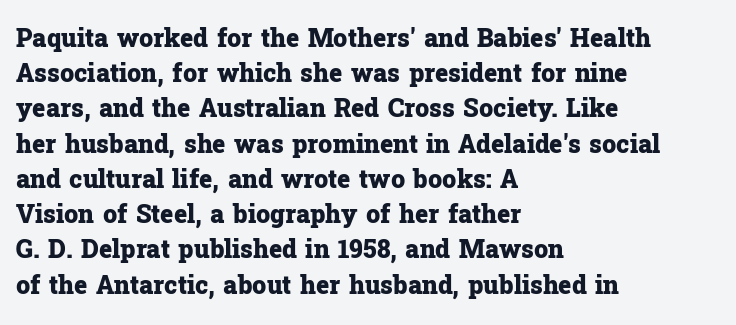
Q: Is the text bold? A: Yes.
Q: Is the text italic (slanted)? A: No, it is upright.
Q: Is the text underlined? A: No.
Q: How is the paragraph aligned? A: Left-aligned.
Q: Is the spacing between letters normal or unusually wide? A: Normal.
Q: Is the spacing between lines tight, normal or loose? A: Normal.
